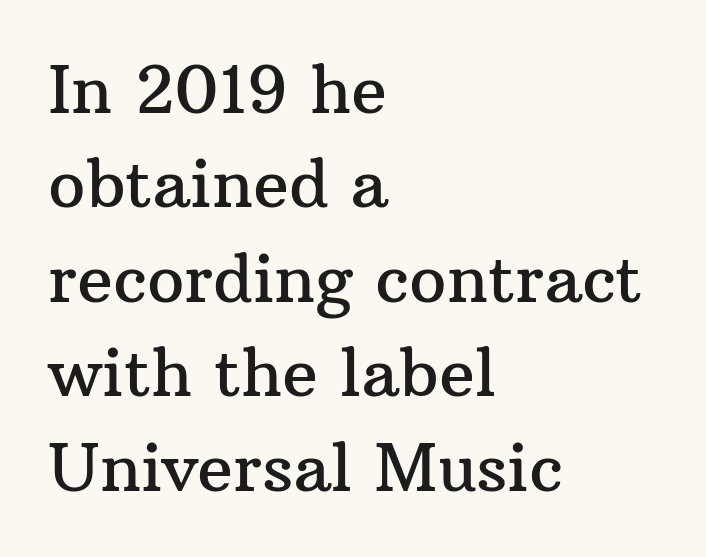
The face used here is rendered with its standard letterfit. The block of text has a typical density, with ordinary space between rows. Vertical strokes here are truly vertical. Teacher's note: observe the even left margin — that is flush-left alignment. These lines are composed in type with serifs.
